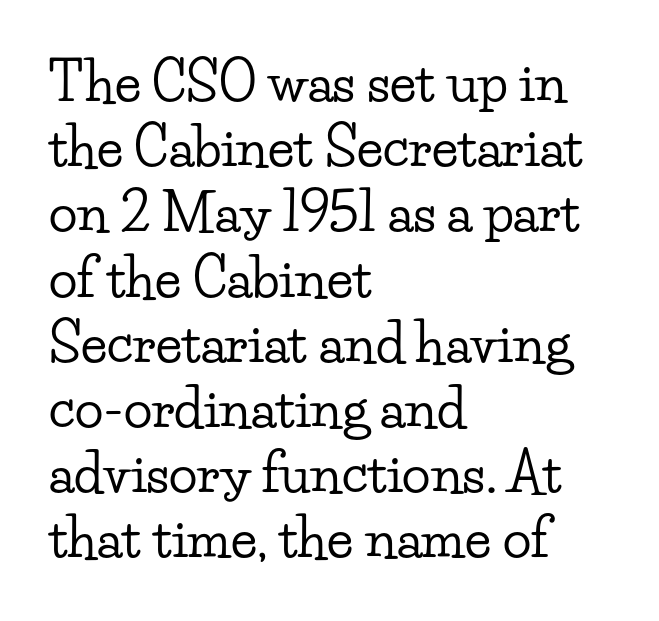
The image shows 53 px wide serif type, upright; set left-aligned, line spacing 1.23x, normal letter spacing, not underlined; low stroke contrast and a small x-height.
